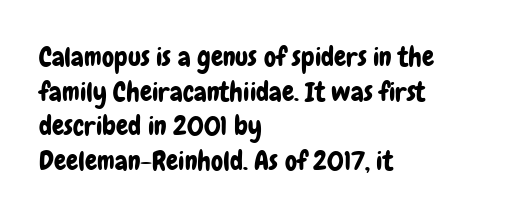
The image shows 27 px text type, upright; set left-aligned, normal line spacing (1.28x), normal letter spacing, not underlined.
